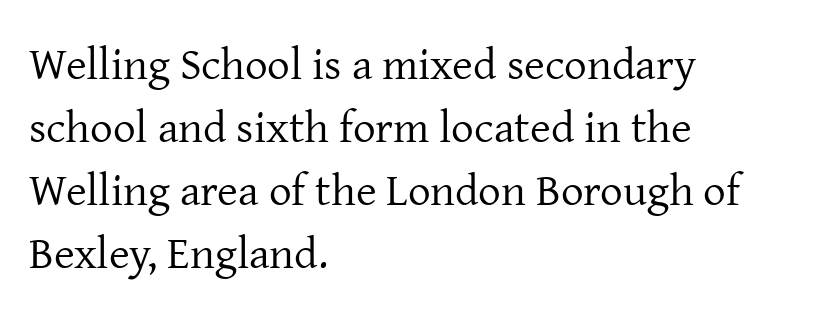
Q: Is the text bold? A: No.
Q: Is the text italic (slanted)? A: No, it is upright.
Q: Is the typeface a serif or a sans-serif typeface? A: Serif.
Q: Is the text underlined? A: No.
Q: How is the paragraph aligned? A: Left-aligned.
Q: Is the spacing between letters normal or unusually wide? A: Normal.
Q: Is the spacing between lines tight, normal or loose? A: Normal.
Q: Width (condensed, normal, or wide)? A: Normal.
Q: Stroke contrast? A: Low.
Q: x-height? A: Medium.
Q: Monospaced? A: No.
